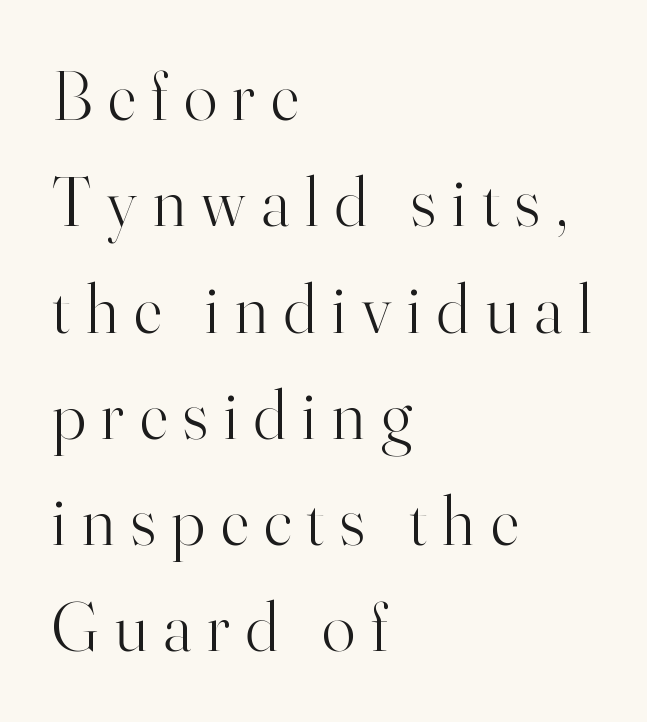
The image shows 69 px light serif type, upright; set left-aligned, normal line spacing (1.54x), unusually wide letter spacing (+0.23 em), not underlined; high stroke contrast and a small x-height.
